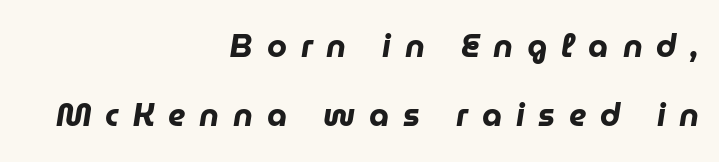
Every character sits at an angle, as italics do. Words float on clear page, feet unadorned. I'd describe the lettering as bold — thick and assertive. Note the varied advance widths — an 'i' is clearly narrower than an 'm'. The designer dialed line spacing up above the default. This rendering uses right alignment, leaving the left contour irregular.
